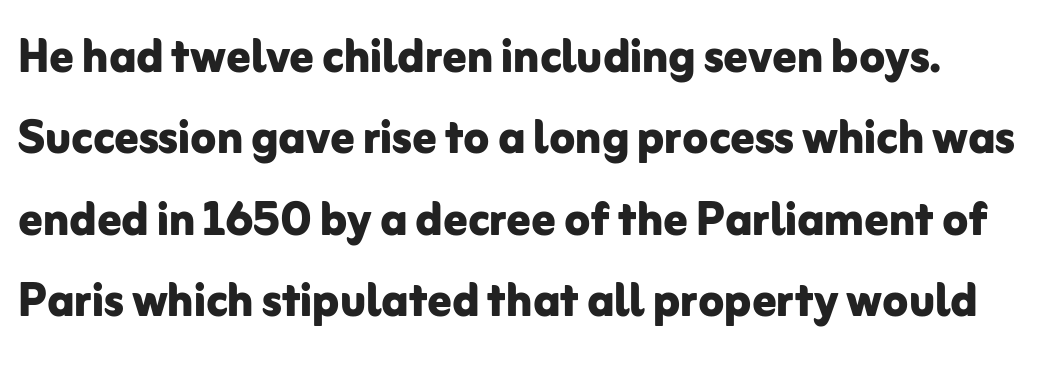
Q: Is the text bold? A: Yes.
Q: Is the text italic (slanted)? A: No, it is upright.
Q: Is the typeface a serif or a sans-serif typeface? A: Sans-serif.
Q: Is the text underlined? A: No.
Q: Is the spacing between letters normal or unusually wide? A: Normal.
Q: Is the spacing between lines tight, normal or loose? A: Normal.
Q: Width (condensed, normal, or wide)? A: Normal.
Q: Stroke contrast? A: Low.
Q: x-height? A: Medium.
Q: Monospaced? A: No.
